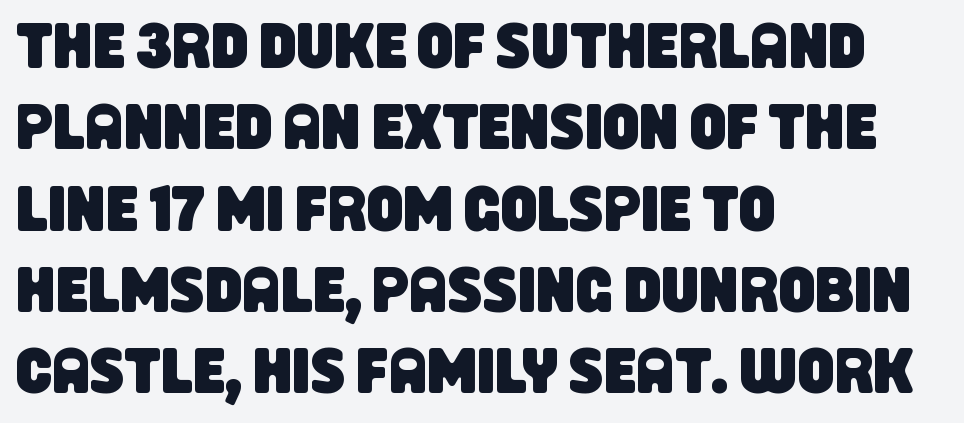
The rendering shows plain stroke endings on the letterforms — a sans-serif design. A typesetter would call this proportional, since set widths differ per character. Reading down the column, the eye jumps a familiar distance to each next line. Short note: letters normally spaced. A student would call this left alignment; a typographer would say flush left, rag right. The string is rendered with underlining switched off.
